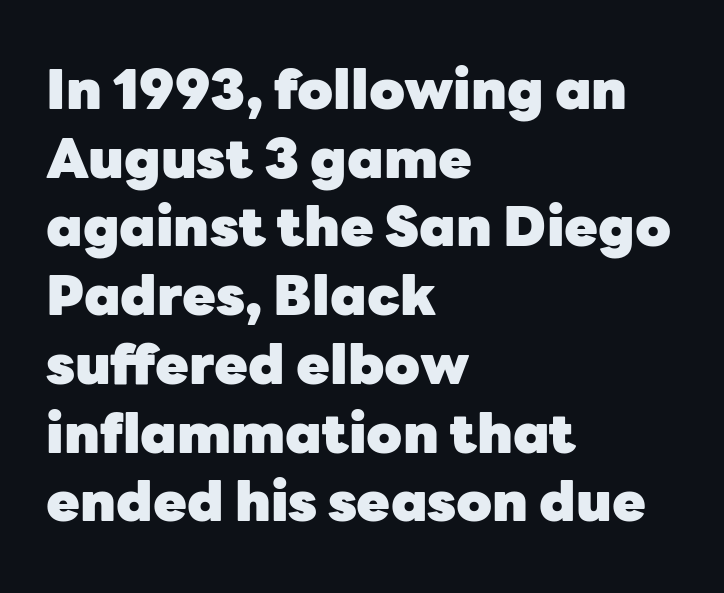
Q: Is the text bold? A: Yes.
Q: Is the text italic (slanted)? A: No, it is upright.
Q: Is the typeface a serif or a sans-serif typeface? A: Sans-serif.
Q: Is the text underlined? A: No.
Q: How is the paragraph aligned? A: Left-aligned.
Q: Is the spacing between letters normal or unusually wide? A: Normal.
Q: Is the spacing between lines tight, normal or loose? A: Normal.
Q: Width (condensed, normal, or wide)? A: Normal.
Q: Stroke contrast? A: Low.
Q: x-height? A: Medium.
Q: Monospaced? A: No.
